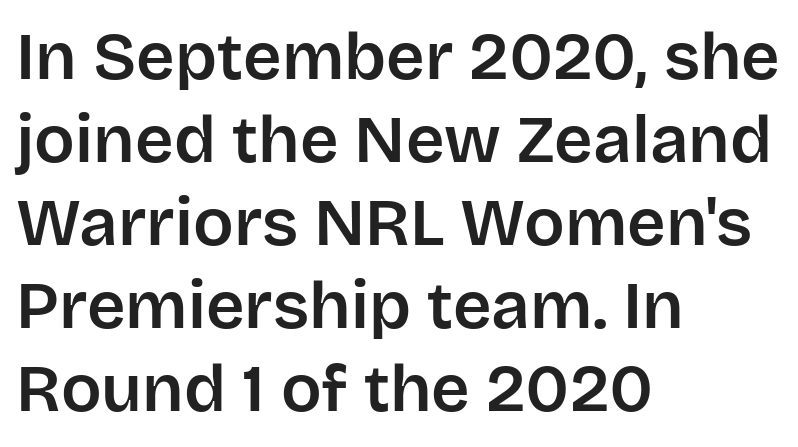
The image shows 67 px sans-serif type, upright; set left-aligned, line spacing 1.24x, normal letter spacing, not underlined; low stroke contrast and a large x-height.
